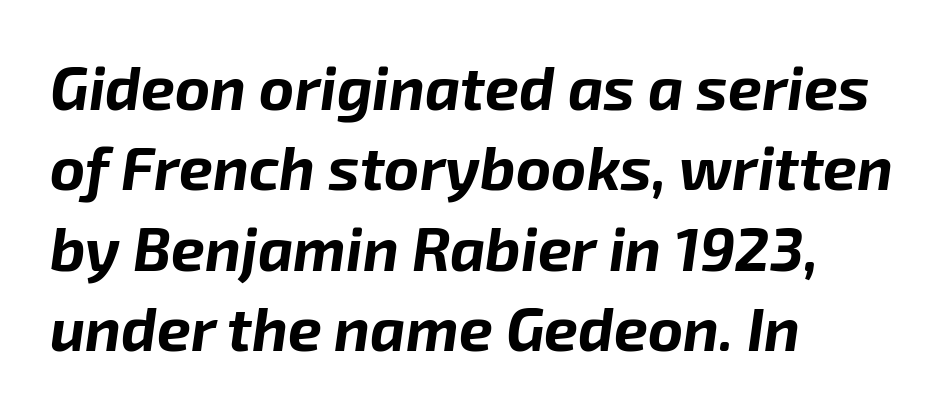
The glyphs have the mass of a bold cut. Style check: oblique. Is this a fixed-width face? No — the glyphs have proportional, varying widths. Does the leading feel generous? No, just average.
